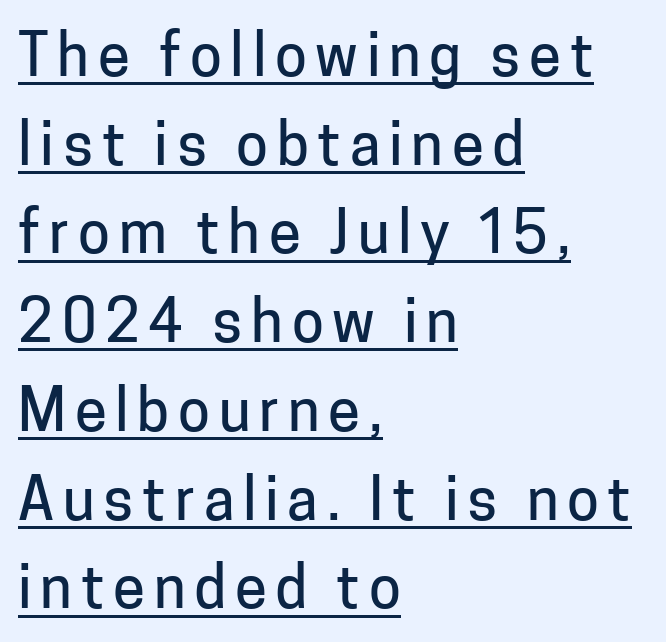
Q: Is the text italic (slanted)? A: No, it is upright.
Q: Is the typeface a serif or a sans-serif typeface? A: Sans-serif.
Q: Is the text underlined? A: Yes.
Q: How is the paragraph aligned? A: Left-aligned.
Q: Is the spacing between lines tight, normal or loose? A: Normal.
Q: Width (condensed, normal, or wide)? A: Normal.
Q: Stroke contrast? A: Low.
Q: x-height? A: Medium.
Q: Monospaced? A: No.
